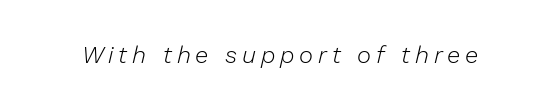
Q: Is the text bold? A: No.
Q: Is the text italic (slanted)? A: Yes, it leans right by about 13 degrees.
Q: Is the text underlined? A: No.
Q: Is the spacing between letters normal or unusually wide? A: Unusually wide.
